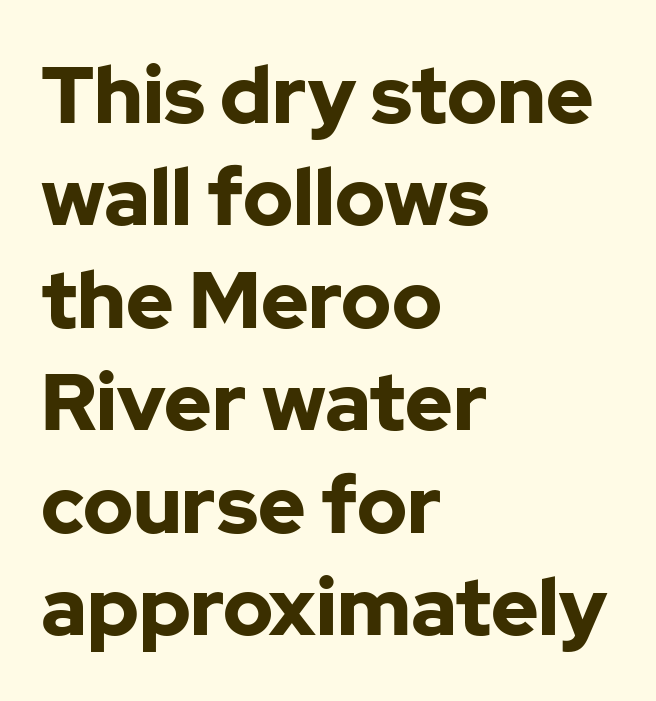
The image shows 80 px bold sans-serif type, upright; set left-aligned, normal line spacing (1.28x), normal letter spacing, not underlined; low stroke contrast and a medium x-height.
